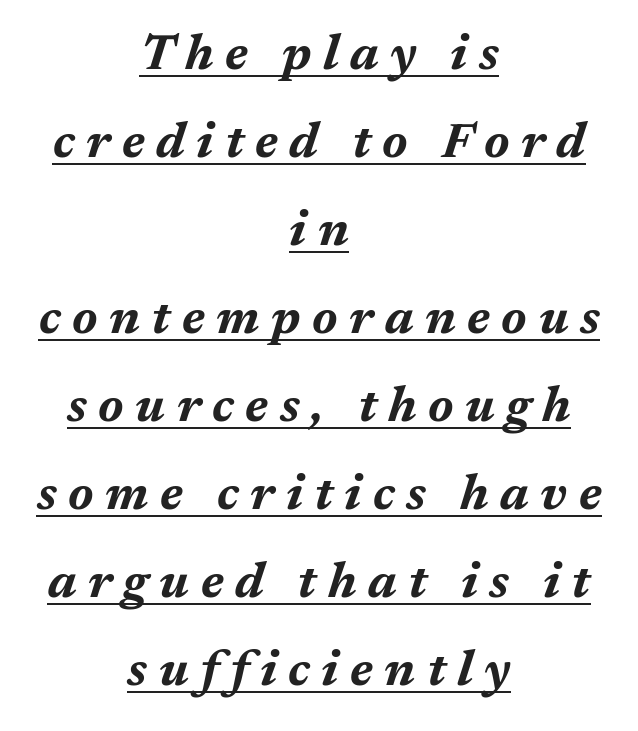
{"italic": "yes", "lean": "right", "slant_degrees": 17, "bold": "yes", "weight": "bold", "width": "normal", "stroke_contrast": "medium", "x_height": "medium", "monospaced": "no", "underline": "yes", "align": "center", "line_spacing_ratio": 1.76, "letter_spacing": "wide", "letter_spacing_em": 0.23, "glyph_px": 50}
